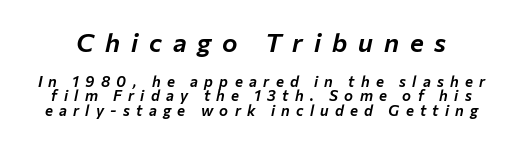
The image shows 26 px text type, italic (leaning right); set tight line spacing (0.96x), unusually wide letter spacing (+0.42 em), not underlined; the first (top) block is 1.73x larger.
